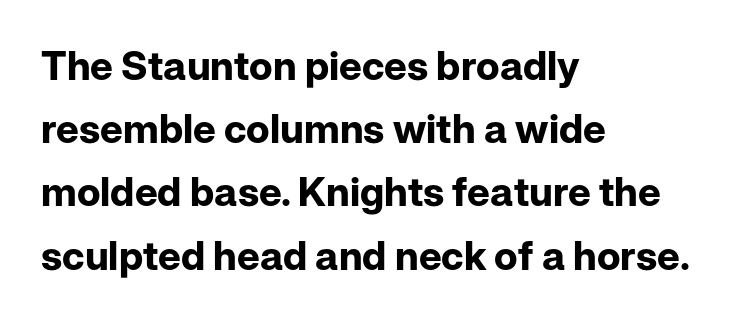
Do the characters align in a grid? No, the font is proportional. The glyphs in this specimen are sans serif. The passage shown is emphatically bold. Vertical spacing — default.
